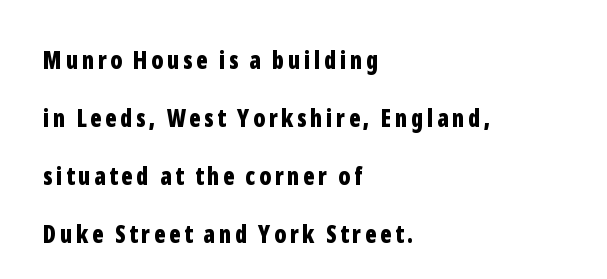
Q: Is the text bold? A: Yes.
Q: Is the text italic (slanted)? A: No, it is upright.
Q: Is the text underlined? A: No.
Q: How is the paragraph aligned? A: Left-aligned.
Q: Is the spacing between lines tight, normal or loose? A: Loose.
